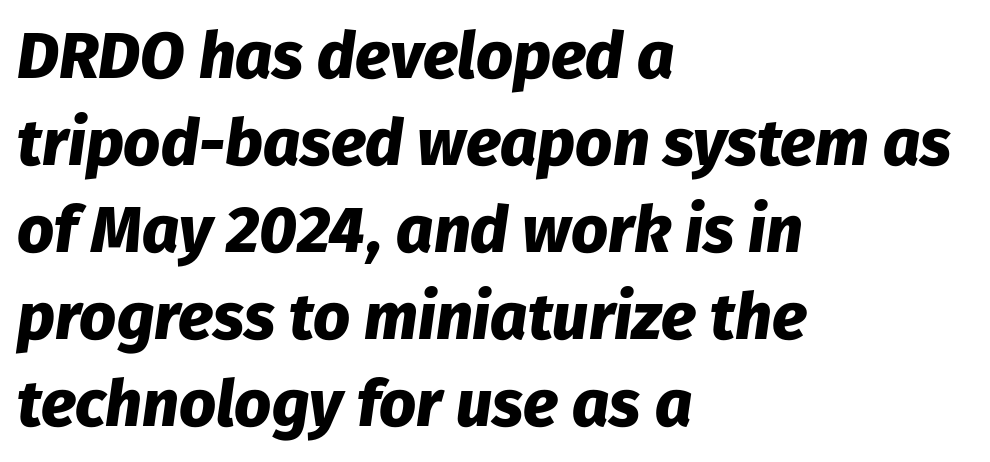
{"italic": "yes", "lean": "right", "slant_degrees": 8, "bold": "yes", "weight": "heavy", "width": "normal", "stroke_contrast": "low", "x_height": "medium", "monospaced": "no", "underline": "no", "align": "left", "line_spacing": "normal", "line_spacing_ratio": 1.34, "letter_spacing": "normal", "letter_spacing_em": 0.0, "glyph_px": 65}
